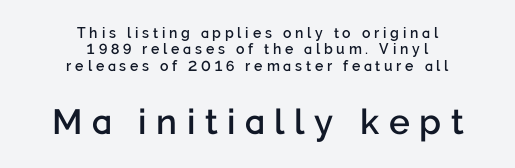
{"serif": "no", "italic": "no", "bold": "semi", "weight": "semibold", "width": "normal", "stroke_contrast": "low", "x_height": "medium", "monospaced": "no", "underline": "no", "align": "center", "line_spacing_ratio": 1.17, "letter_spacing": "wide", "letter_spacing_em": 0.27, "larger_block": "second", "size_ratio": 2.5, "glyph_px": 35}
